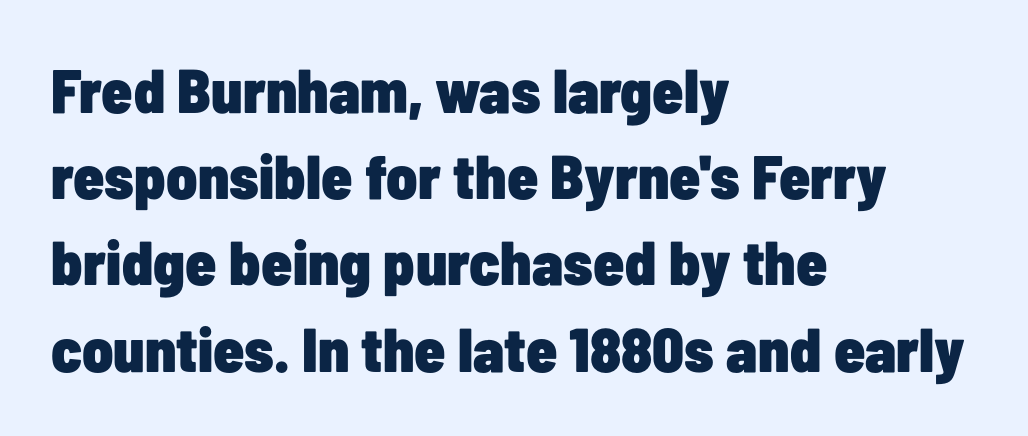
The image shows 62 px heavy, condensed sans-serif type, upright; set left-aligned, normal line spacing (1.39x), normal letter spacing, not underlined; low stroke contrast and a medium x-height.
